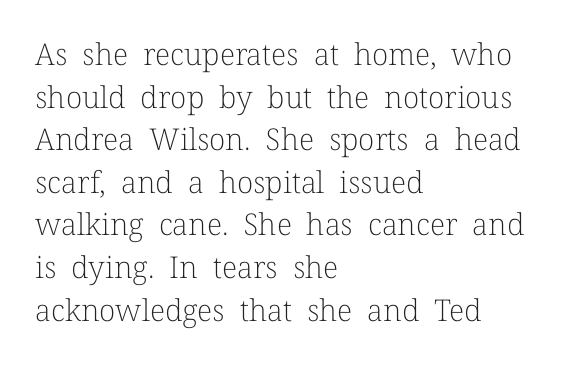
Q: Is the text bold? A: No.
Q: Is the text italic (slanted)? A: No, it is upright.
Q: Is the typeface a serif or a sans-serif typeface? A: Serif.
Q: Is the text underlined? A: No.
Q: How is the paragraph aligned? A: Left-aligned.
Q: Is the spacing between letters normal or unusually wide? A: Normal.
Q: Is the spacing between lines tight, normal or loose? A: Normal.
Q: Width (condensed, normal, or wide)? A: Normal.
Q: Stroke contrast? A: Low.
Q: x-height? A: Medium.
Q: Monospaced? A: No.
